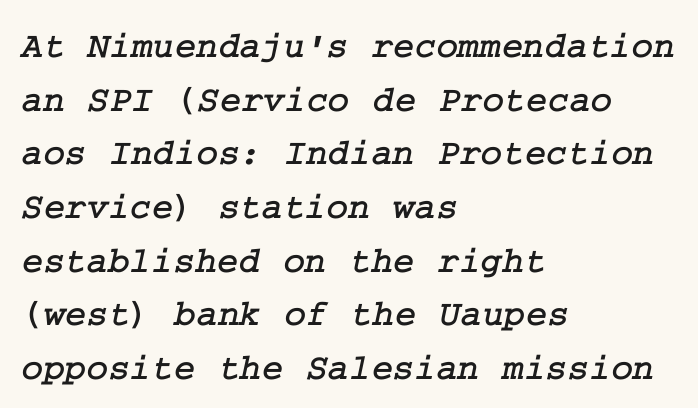
{"serif": "yes", "width": "normal", "stroke_contrast": "low", "x_height": "medium", "underline": "no", "align": "left", "line_spacing": "normal", "line_spacing_ratio": 1.45, "letter_spacing": "normal", "letter_spacing_em": 0.0, "glyph_px": 37}
